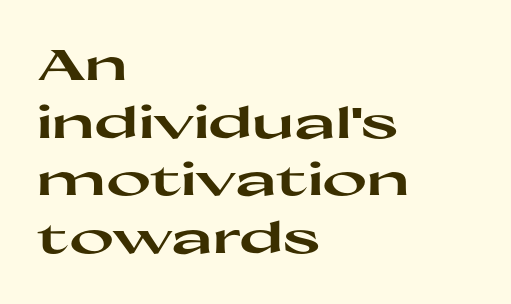
{"serif": "no", "italic": "no", "bold": "yes", "weight": "heavy", "width": "wide", "stroke_contrast": "high", "x_height": "medium", "monospaced": "no", "underline": "no", "align": "left", "line_spacing": "normal", "line_spacing_ratio": 1.34, "letter_spacing": "normal", "letter_spacing_em": 0.0, "glyph_px": 43}
